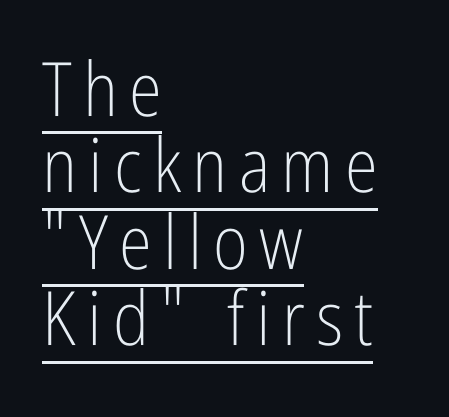
{"serif": "no", "italic": "no", "bold": "no", "weight": "light", "width": "condensed", "stroke_contrast": "low", "x_height": "medium", "monospaced": "no", "underline": "yes", "align": "left", "line_spacing": "tight", "line_spacing_ratio": 1.02, "glyph_px": 75}
